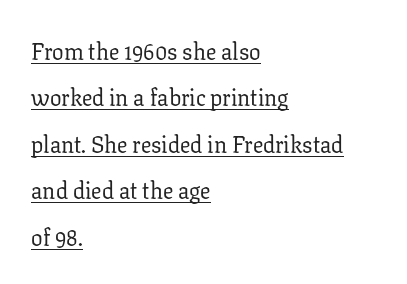
{"italic": "no", "bold": "no", "underline": "yes", "align": "left", "line_spacing": "loose", "line_spacing_ratio": 2.02, "letter_spacing": "normal", "letter_spacing_em": 0.0, "glyph_px": 23}
